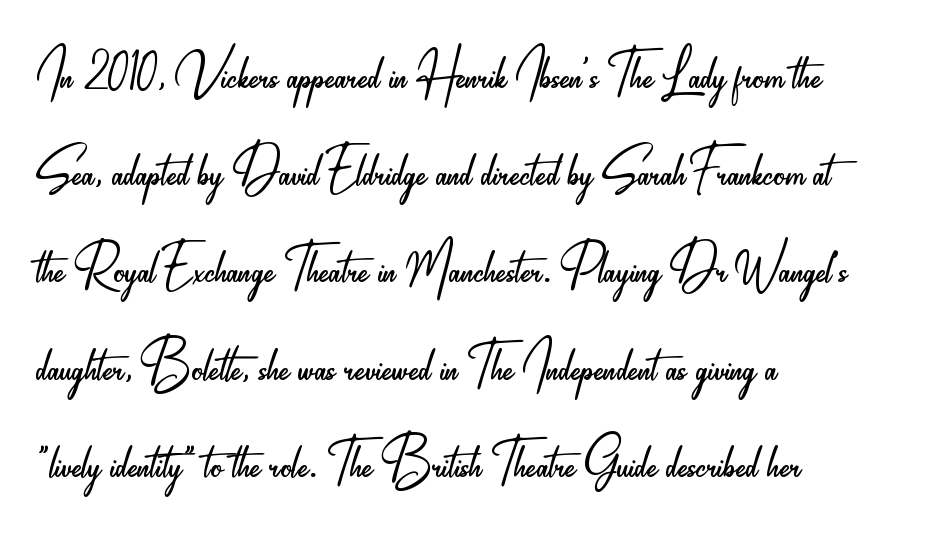
Q: Is the text bold? A: No.
Q: Is the text italic (slanted)? A: Yes.
Q: Is the typeface a serif or a sans-serif typeface? A: Sans-serif.
Q: Is the text underlined? A: No.
Q: How is the paragraph aligned? A: Left-aligned.
Q: Is the spacing between letters normal or unusually wide? A: Normal.
Q: Is the spacing between lines tight, normal or loose? A: Normal.
Q: Width (condensed, normal, or wide)? A: Condensed.
Q: Stroke contrast? A: Low.
Q: x-height? A: Small.
Q: Monospaced? A: No.
